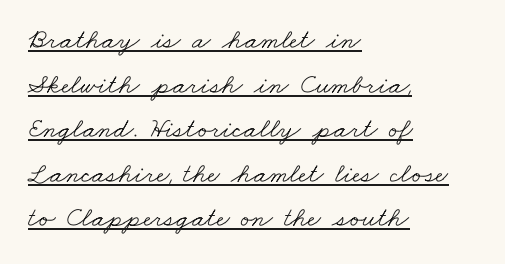
The image shows 28 px light, wide serif type; set left-aligned, normal line spacing (1.59x), normal letter spacing, underlined; low stroke contrast and a small x-height.
